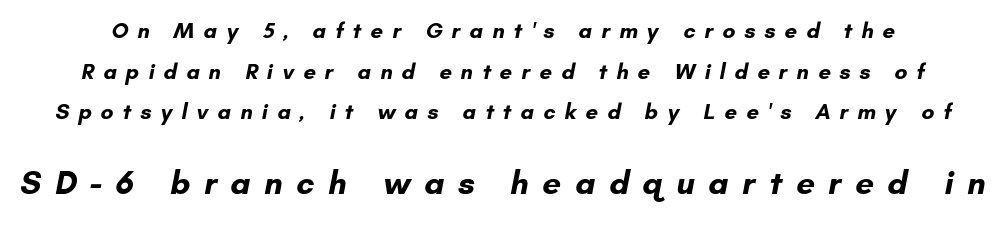
{"serif": "no", "bold": "yes", "weight": "bold", "width": "normal", "stroke_contrast": "low", "x_height": "small", "monospaced": "no", "underline": "no", "line_spacing_ratio": 1.85, "letter_spacing": "wide", "letter_spacing_em": 0.41, "larger_block": "second", "size_ratio": 1.5, "glyph_px": 33}
